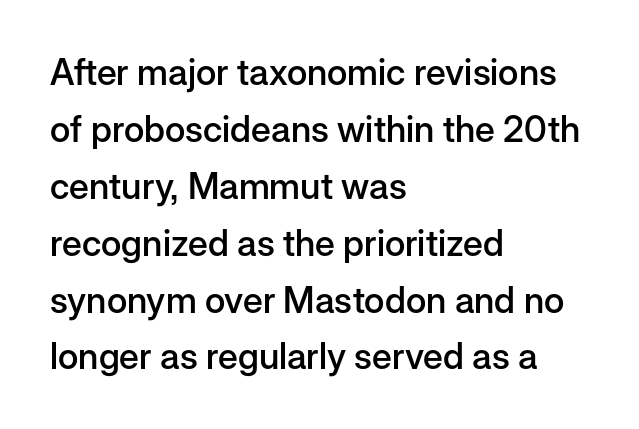
How heavy is the stroke? Medium-heavy — a semibold, shy of bold. If you drew a line through each stem, it would be perfectly vertical. Bare-footed words on every line. The font family rendered here belongs to the sans-serif group. Quick note: interline space is typical. Where is the straight margin? On the left.
